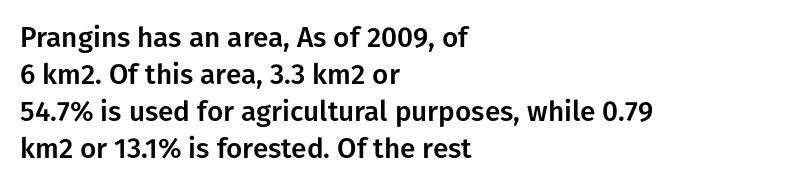
The image shows 28 px sans-serif type, upright; set left-aligned, normal line spacing (1.32x), normal letter spacing, not underlined; low stroke contrast and a medium x-height.
